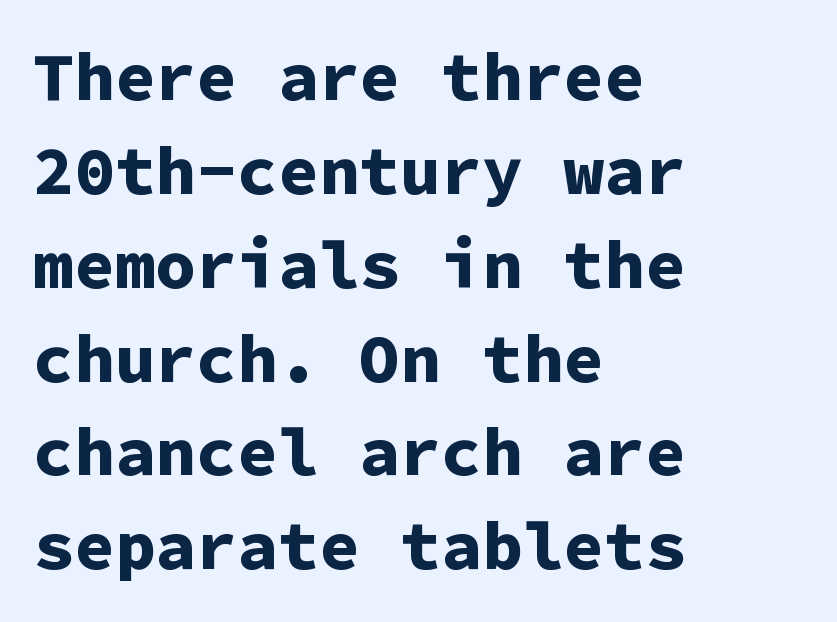
{"serif": "no", "italic": "no", "bold": "yes", "weight": "bold", "width": "normal", "stroke_contrast": "low", "x_height": "medium", "monospaced": "yes", "underline": "no", "align": "left", "line_spacing": "normal", "line_spacing_ratio": 1.38, "letter_spacing": "normal", "letter_spacing_em": 0.0, "glyph_px": 68}
